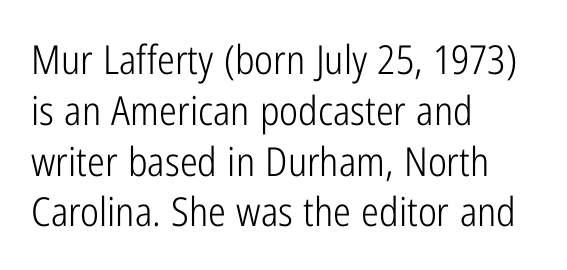
The image shows 40 px light, condensed sans-serif type, upright; set left-aligned, normal line spacing (1.27x), normal letter spacing, not underlined; low stroke contrast and a medium x-height.
